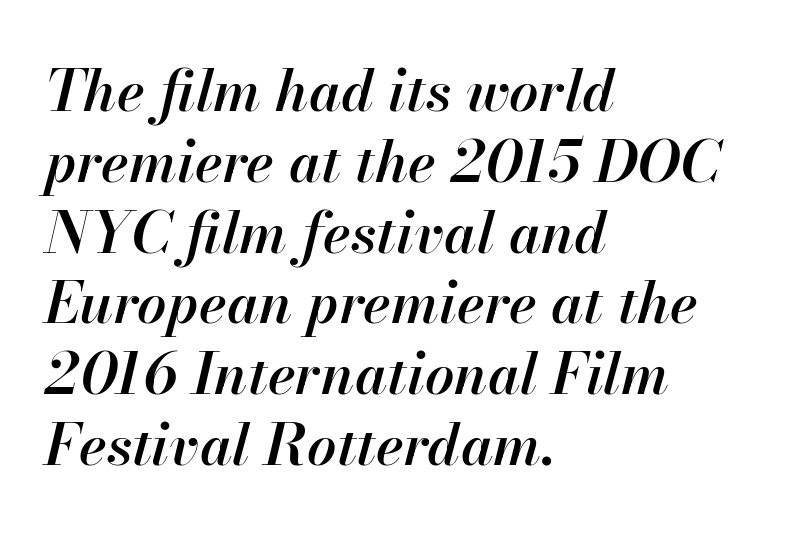
Only glyphs here, with clear space below each row. Is this a fixed-width face? No — the glyphs have proportional, varying widths. Tall strokes in this sample are angled rather than plumb. Alignment: flush left. The letters sit at their default tracking, neither squeezed nor spread.
